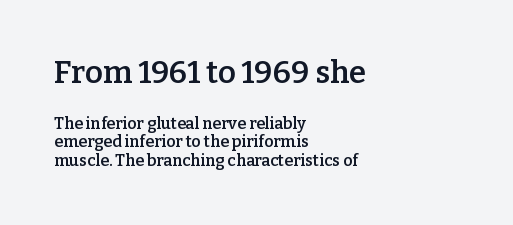
To sum up the face: it has serifs. The rendering keeps characters at their native spacing. This layout puts the oversized block above and the modest block below. Its strokes are somewhat broadened, the hallmark of semibold type. The space between consecutive lines is stingy. The typesetter chose a ragged-right arrangement here.
